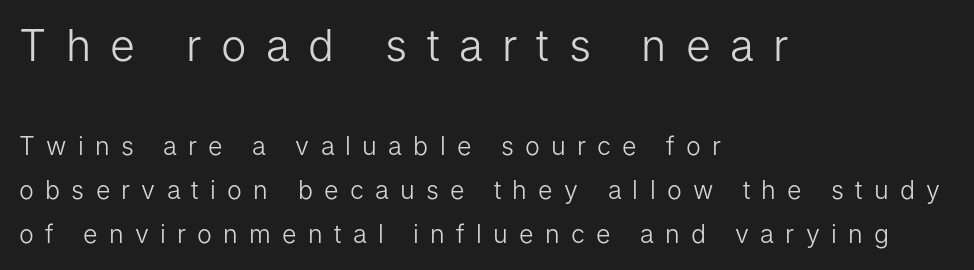
Q: Is the text bold? A: No.
Q: Is the text italic (slanted)? A: No, it is upright.
Q: Is the typeface a serif or a sans-serif typeface? A: Sans-serif.
Q: Is the text underlined? A: No.
Q: How is the paragraph aligned? A: Left-aligned.
Q: Is the spacing between letters normal or unusually wide? A: Unusually wide.
Q: Which block of text is set in a larger size, the first (top) or the second (bottom)? A: The first (top) one.
Q: Width (condensed, normal, or wide)? A: Normal.
Q: Stroke contrast? A: Low.
Q: x-height? A: Medium.
Q: Monospaced? A: No.
